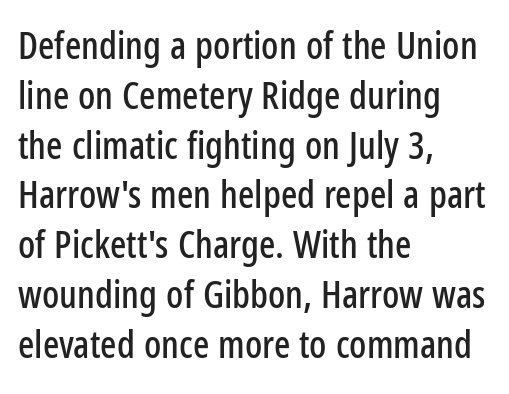
The image shows 38 px condensed sans-serif type, upright; set left-aligned, normal line spacing (1.31x), normal letter spacing, not underlined; low stroke contrast and a medium x-height.
